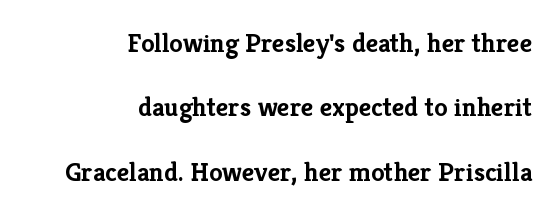
The image shows 27 px bold type, upright; set right-aligned, loose line spacing (2.38x), normal letter spacing, not underlined.
